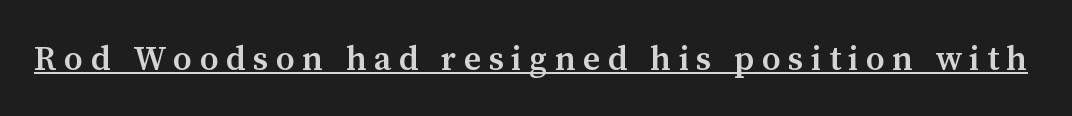
{"serif": "yes", "italic": "no", "bold": "semi", "weight": "semibold", "width": "normal", "stroke_contrast": "medium", "x_height": "medium", "monospaced": "no", "underline": "yes", "letter_spacing": "wide", "letter_spacing_em": 0.22, "glyph_px": 34}
